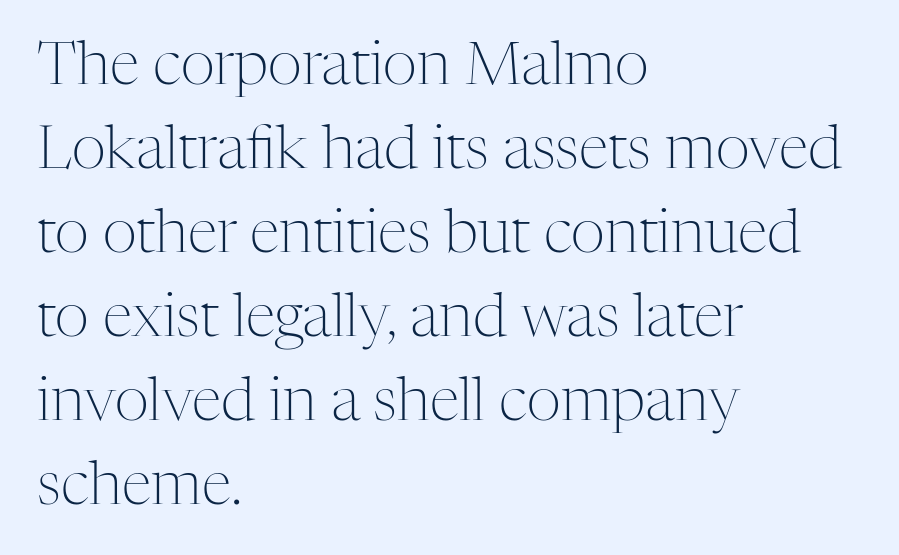
Note the varied advance widths — an 'i' is clearly narrower than an 'm'. The rendering uses a moderate line-height, typical for paragraphs. Casual observation: everything's shoved over to the left. Check the space under the baseline: it is left empty. Little horizontal feet cap the strokes, marking this as serif type. Students, note that the glyphs here touch the page at normal intervals.
